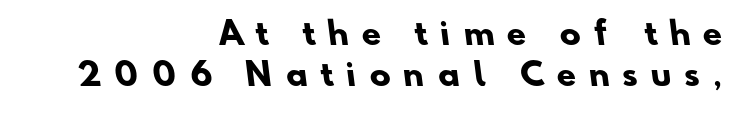
{"serif": "no", "bold": "yes", "weight": "heavy", "width": "normal", "stroke_contrast": "low", "x_height": "small", "monospaced": "no", "underline": "no", "align": "right", "line_spacing": "normal", "line_spacing_ratio": 1.31, "letter_spacing": "wide", "letter_spacing_em": 0.42, "glyph_px": 31}
